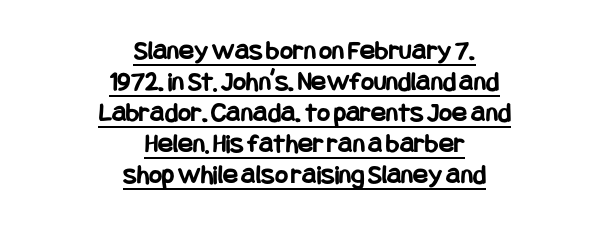
{"serif": "no", "italic": "no", "bold": "yes", "weight": "bold", "width": "condensed", "stroke_contrast": "low", "x_height": "large", "underline": "yes", "align": "center", "line_spacing": "tight", "line_spacing_ratio": 1.11, "letter_spacing": "normal", "letter_spacing_em": 0.0, "glyph_px": 28}
